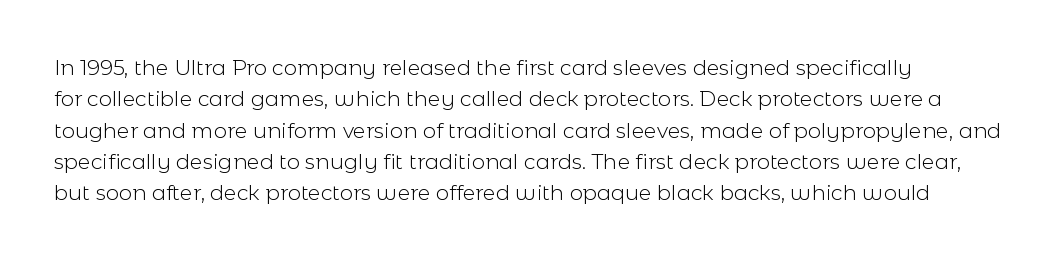
Q: Is the text bold? A: No.
Q: Is the text italic (slanted)? A: No, it is upright.
Q: Is the text underlined? A: No.
Q: How is the paragraph aligned? A: Left-aligned.
Q: Is the spacing between letters normal or unusually wide? A: Normal.
Q: Is the spacing between lines tight, normal or loose? A: Normal.
